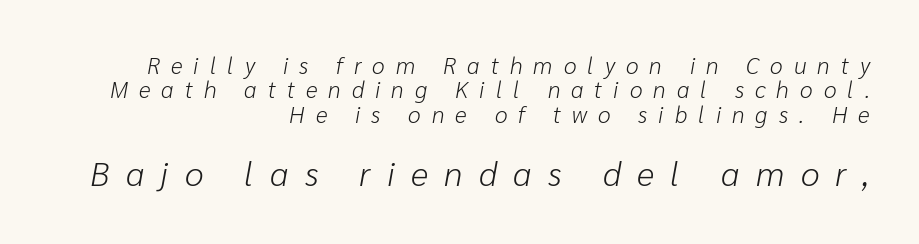
{"italic": "yes", "lean": "right", "slant_degrees": 10, "bold": "no", "weight": "light", "width": "normal", "stroke_contrast": "low", "x_height": "medium", "monospaced": "no", "underline": "no", "align": "right", "line_spacing": "tight", "line_spacing_ratio": 1.06, "letter_spacing": "wide", "letter_spacing_em": 0.48, "larger_block": "second", "size_ratio": 1.48, "glyph_px": 34}
